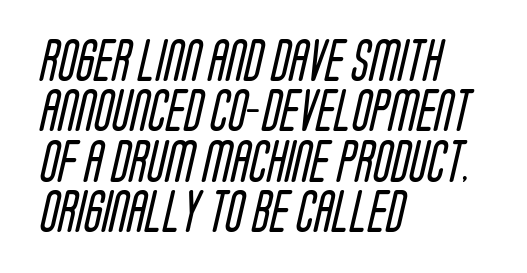
A sans-serif font was chosen for this passage. This is not heavy type; no bold has been used. This sample uses plain, unmodified letter spacing. Visually the block forms a straight wall on the left and a jagged coastline on the right. Here the designer chose a conventional face with non-uniform glyph widths. Nobody drew a line under any word here.
